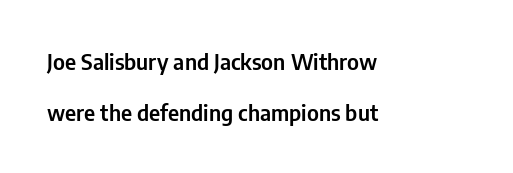
Honestly, the rows look like they've been pulled way apart. The zone under the glyphs is completely vacant. Each word holds together tightly as a unit, with standard inter-letter gaps. This sample uses an upright cut, with every glyph sitting square on the baseline.
